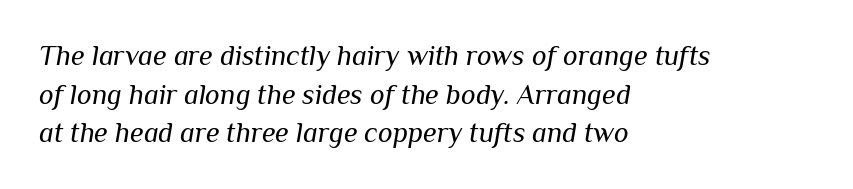
The image shows 28 px regular-weight type, italic (leaning right); set left-aligned, normal line spacing (1.38x), normal letter spacing, not underlined; medium stroke contrast and a medium x-height.
